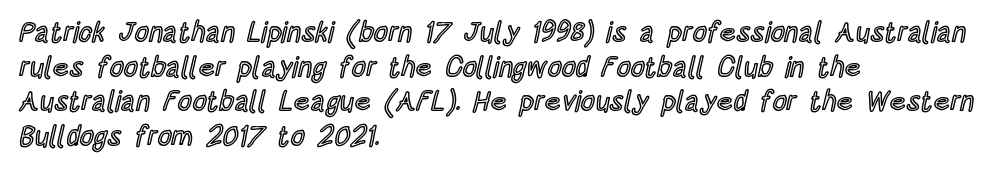
The image shows 28 px condensed type; set left-aligned, line spacing 1.24x, normal letter spacing, not underlined; a large x-height.
